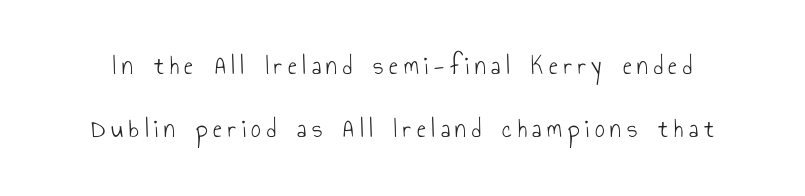
Q: Is the text bold? A: No.
Q: Is the text italic (slanted)? A: No, it is upright.
Q: Is the text underlined? A: No.
Q: Is the spacing between letters normal or unusually wide? A: Unusually wide.
Q: Is the spacing between lines tight, normal or loose? A: Loose.
